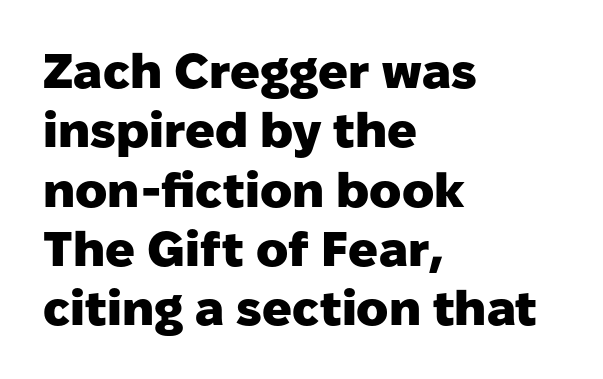
The image shows 49 px heavy sans-serif type, upright; set left-aligned, line spacing 1.21x, normal letter spacing, not underlined; low stroke contrast and a medium x-height.
